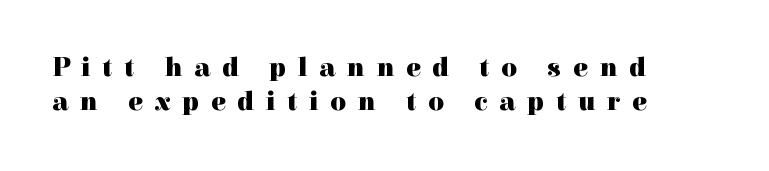
{"italic": "no", "bold": "yes", "underline": "no", "align": "left", "line_spacing": "normal", "line_spacing_ratio": 1.27, "letter_spacing": "wide", "letter_spacing_em": 0.44, "glyph_px": 27}
